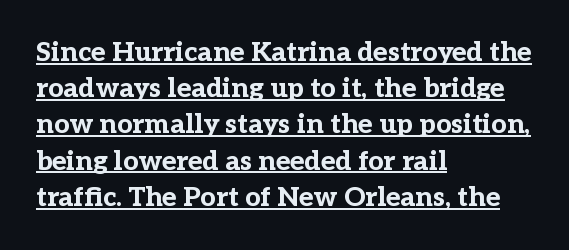
Q: Is the text bold? A: Yes.
Q: Is the text italic (slanted)? A: No, it is upright.
Q: Is the text underlined? A: Yes.
Q: How is the paragraph aligned? A: Left-aligned.
Q: Is the spacing between letters normal or unusually wide? A: Normal.
Q: Is the spacing between lines tight, normal or loose? A: Normal.
